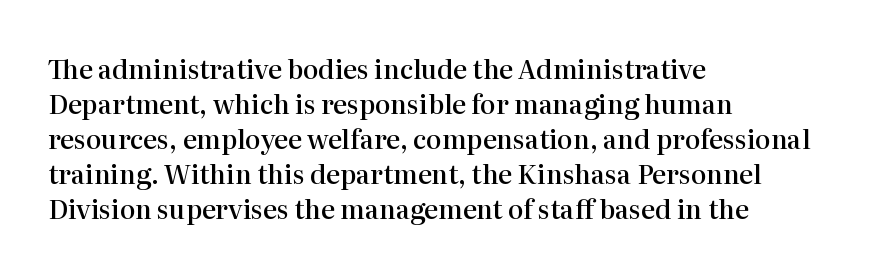
{"italic": "no", "bold": "semi", "underline": "no", "align": "left", "line_spacing": "normal", "line_spacing_ratio": 1.35, "letter_spacing": "normal", "letter_spacing_em": 0.0, "glyph_px": 26}
